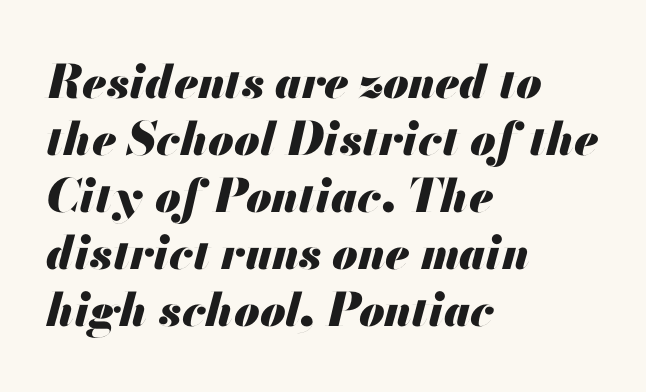
The image shows 46 px heavy type, italic (leaning right); set left-aligned, line spacing 1.24x, normal letter spacing, not underlined; medium stroke contrast and a small x-height.
